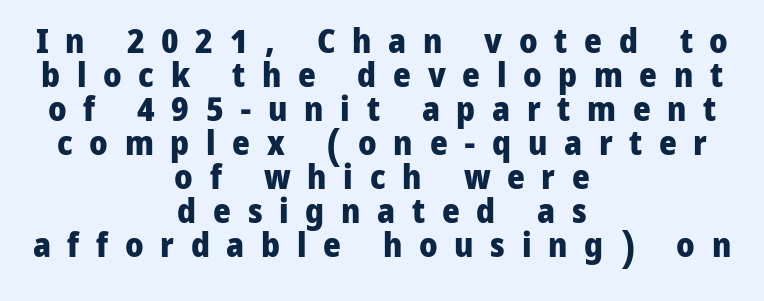
The image shows 34 px heavy sans-serif type, upright; set centered, tight line spacing (1.0x), unusually wide letter spacing (+0.49 em), not underlined; low stroke contrast and a medium x-height.
